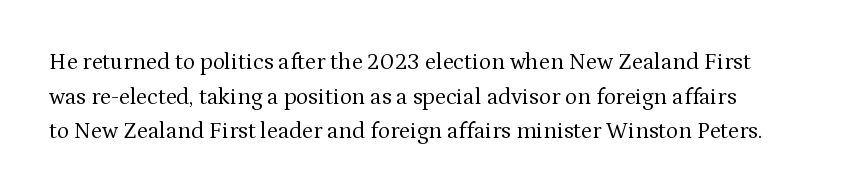
Vertical strokes here are truly vertical. Is the block centered? No — it sits flush against the left margin. Standard letterfit; no display-style spreading of the glyphs. This is not heavy type; no bold has been used.
